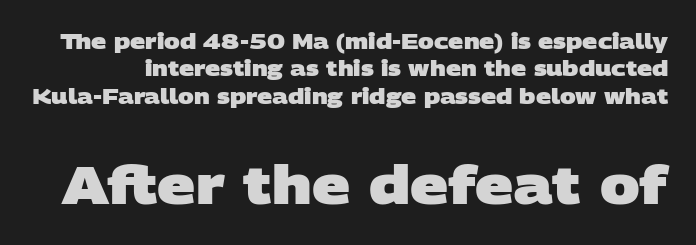
Q: Is the text bold? A: Yes.
Q: Is the typeface a serif or a sans-serif typeface? A: Sans-serif.
Q: Is the text underlined? A: No.
Q: Is the spacing between letters normal or unusually wide? A: Normal.
Q: Is the spacing between lines tight, normal or loose? A: Normal.
Q: Which block of text is set in a larger size, the first (top) or the second (bottom)? A: The second (bottom) one.
Q: Width (condensed, normal, or wide)? A: Wide.
Q: Stroke contrast? A: Low.
Q: x-height? A: Large.
Q: Monospaced? A: No.
